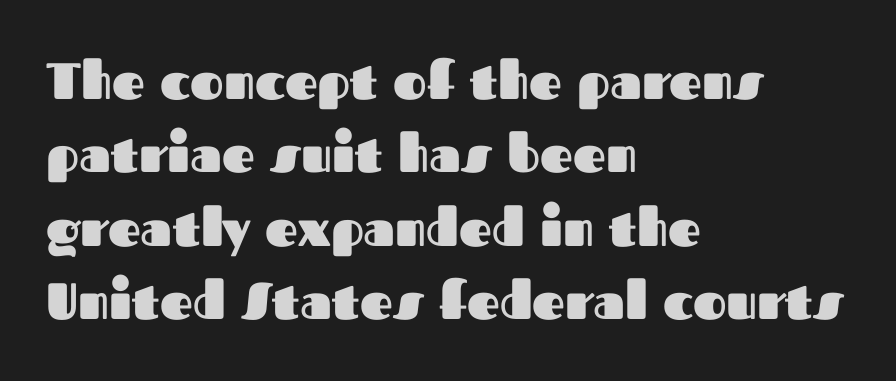
Q: Is the text bold? A: Yes.
Q: Is the text italic (slanted)? A: No, it is upright.
Q: Is the typeface a serif or a sans-serif typeface? A: Sans-serif.
Q: Is the text underlined? A: No.
Q: How is the paragraph aligned? A: Left-aligned.
Q: Is the spacing between letters normal or unusually wide? A: Normal.
Q: Is the spacing between lines tight, normal or loose? A: Normal.
Q: Width (condensed, normal, or wide)? A: Normal.
Q: Stroke contrast? A: Medium.
Q: x-height? A: Medium.
Q: Monospaced? A: No.
